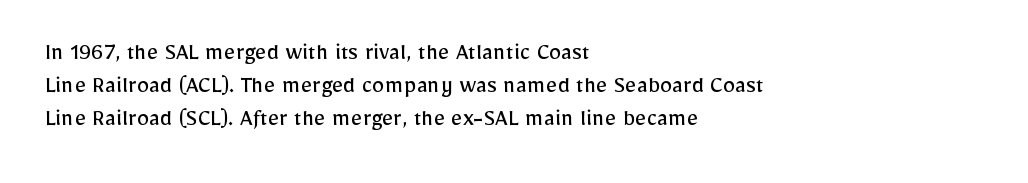
These lines sit exactly where default settings would place them. Decoration check: the copy has no underline. The typeface has the unassuming heft of standard copy or less. Horizontal alignment here is leftward, the default for most running prose.
